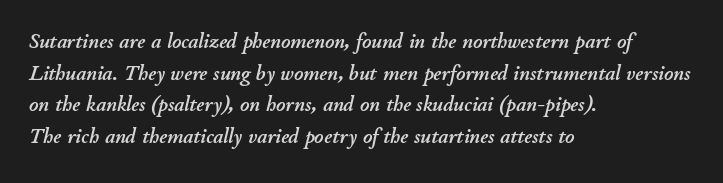
The face used here is rendered with its standard letterfit. A typesetter would call this leading conventional body-copy spacing. A student would call this left alignment; a typographer would say flush left, rag right. Underline: absent. Compared with ordinary roman type, these characters are visibly tilted.
